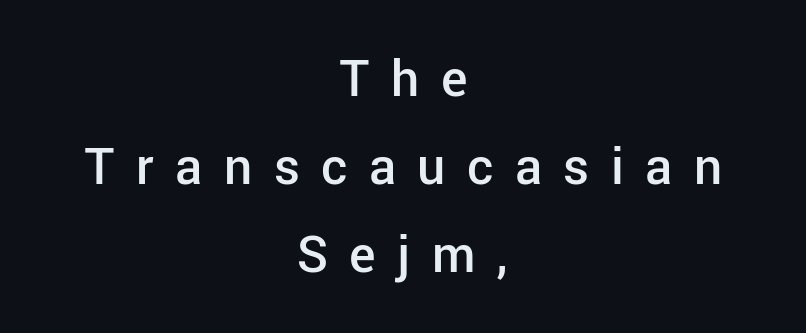
This rendering employs a face without finishing strokes, i.e., a sans-serif. Each row of text sits above clean, open space. The type sits square on the baseline with zero lean. Firm but not heavy-handed strokes: this text is semibold. The whitespace from short lines is split evenly between both sides. Students, note that the glyphs here are deliberately spaced far apart.
